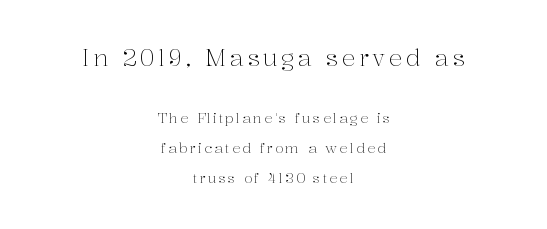
Q: Is the text bold? A: No.
Q: Is the text italic (slanted)? A: No, it is upright.
Q: Is the text underlined? A: No.
Q: How is the paragraph aligned? A: Centered.
Q: Is the spacing between lines tight, normal or loose? A: Loose.
Q: Which block of text is set in a larger size, the first (top) or the second (bottom)? A: The first (top) one.
